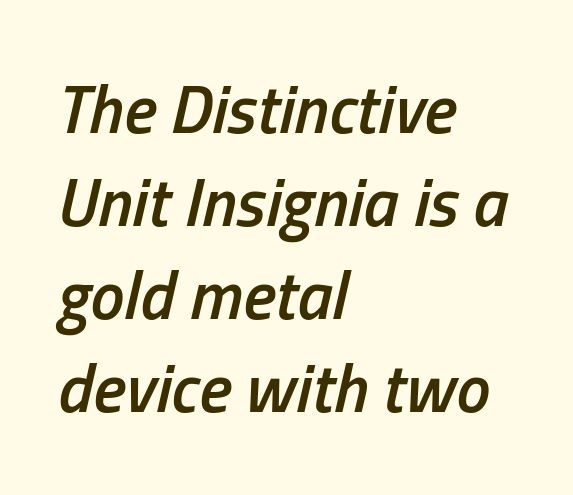
{"italic": "yes", "lean": "right", "slant_degrees": 13, "bold": "semi", "weight": "semibold", "width": "condensed", "stroke_contrast": "low", "x_height": "medium", "monospaced": "no", "underline": "no", "align": "left", "line_spacing": "normal", "line_spacing_ratio": 1.37, "letter_spacing": "normal", "letter_spacing_em": 0.0, "glyph_px": 68}
